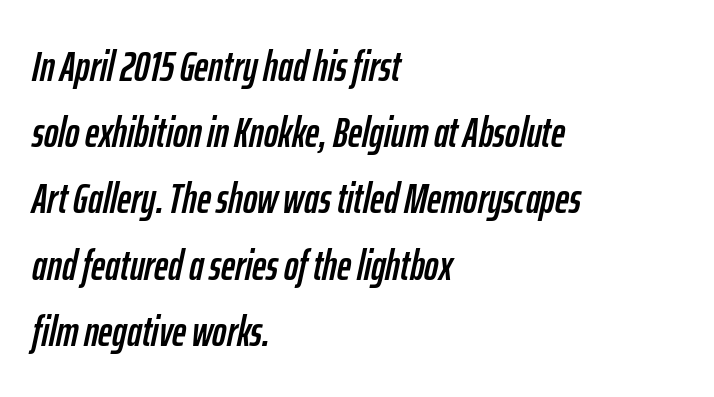
The line-height multiplier appears to be the usual default. One-word summary of the alignment: left. Plain, unruled lines of type. The font's italic variant was chosen for this text. The passage shown is typed in a proportional face where columns would drift.
